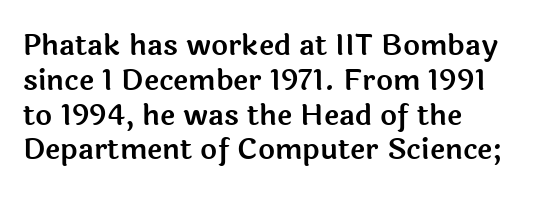
Nope, no serifs anywhere on these letters. Left-aligned paragraph, ragged on the right. Beneath every word, the page is bare. Does the lettering tilt? It doesn't — this is upright. Each word holds together tightly as a unit, with standard inter-letter gaps. Think of a printed novel: that variable character pitch is what you see here.
